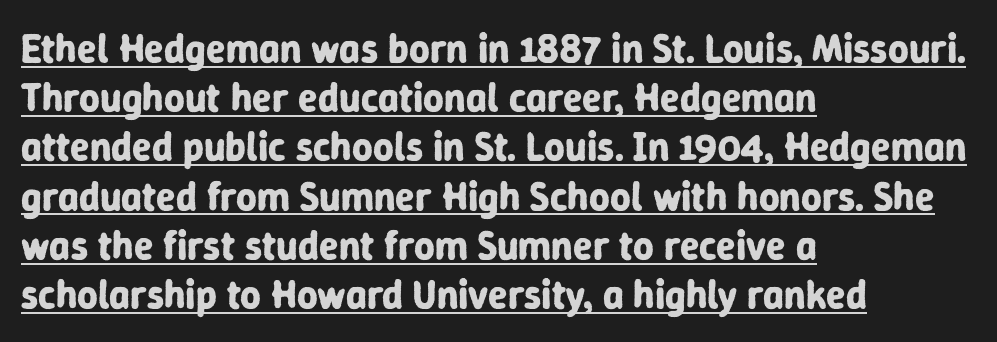
{"serif": "no", "italic": "no", "bold": "yes", "weight": "bold", "width": "normal", "stroke_contrast": "low", "x_height": "medium", "monospaced": "no", "underline": "yes", "align": "left", "line_spacing_ratio": 1.23, "letter_spacing": "normal", "letter_spacing_em": 0.0, "glyph_px": 40}
